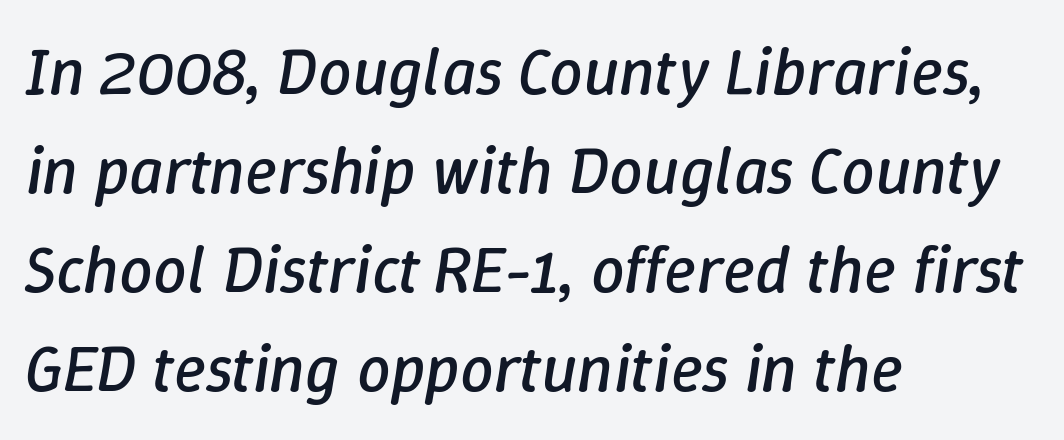
Q: Is the text bold? A: No.
Q: Is the text italic (slanted)? A: Yes, it leans right by about 9 degrees.
Q: Is the text underlined? A: No.
Q: How is the paragraph aligned? A: Left-aligned.
Q: Is the spacing between letters normal or unusually wide? A: Normal.
Q: Is the spacing between lines tight, normal or loose? A: Normal.
Q: Width (condensed, normal, or wide)? A: Normal.
Q: Stroke contrast? A: Low.
Q: x-height? A: Medium.
Q: Monospaced? A: No.
